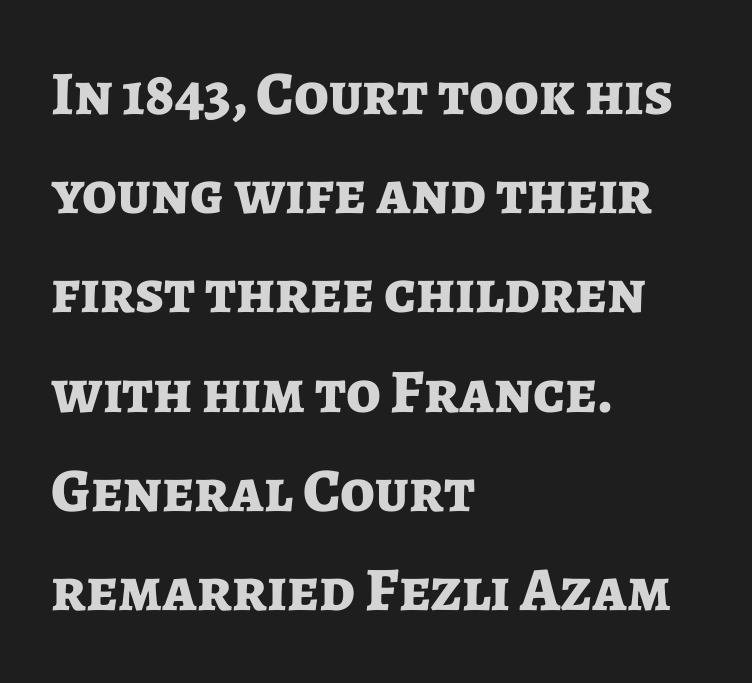
{"serif": "no", "italic": "no", "bold": "yes", "weight": "bold", "width": "normal", "stroke_contrast": "low", "x_height": "medium", "monospaced": "no", "underline": "no", "align": "left", "line_spacing": "normal", "line_spacing_ratio": 1.6, "letter_spacing": "normal", "letter_spacing_em": 0.0, "glyph_px": 62}
